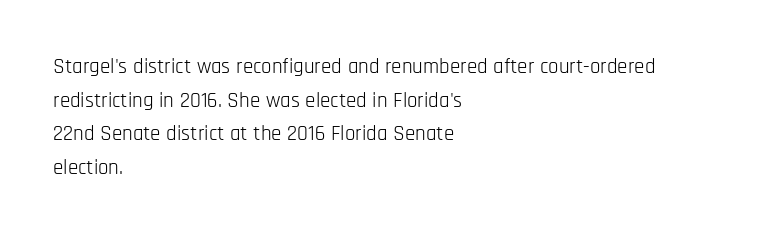
The image shows 21 px text type, upright; set left-aligned, normal line spacing (1.6x), normal letter spacing, not underlined.
